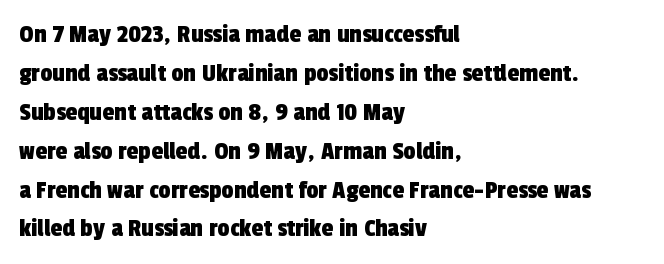
The image shows 27 px text type; set left-aligned, normal line spacing (1.44x), normal letter spacing, not underlined.
